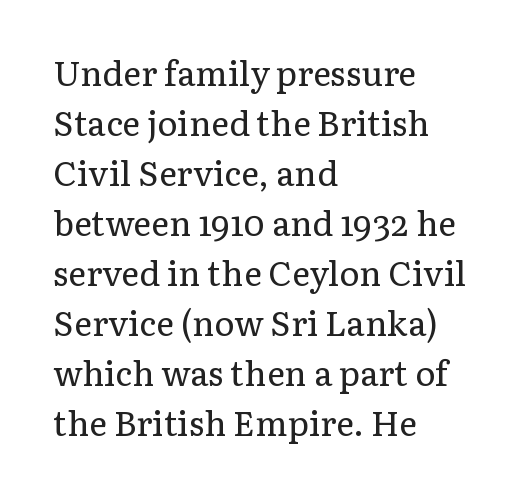
The image shows 34 px regular-weight serif type, upright; set left-aligned, normal line spacing (1.47x), normal letter spacing, not underlined; low stroke contrast and a medium x-height.
